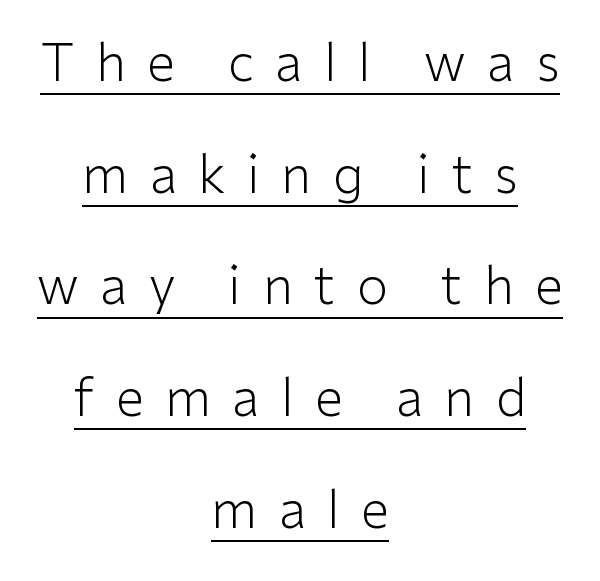
The image shows 51 px light sans-serif type, upright; set centered, loose line spacing (2.19x), unusually wide letter spacing (+0.42 em), underlined; low stroke contrast and a medium x-height.
